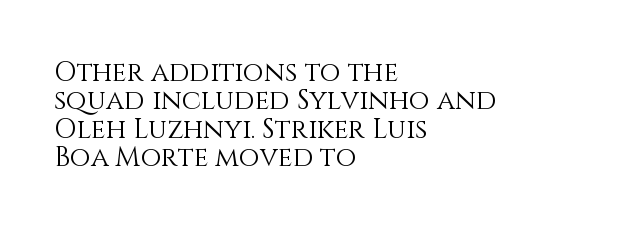
{"italic": "no", "bold": "no", "underline": "no", "align": "left", "line_spacing": "tight", "line_spacing_ratio": 1.05, "letter_spacing": "normal", "letter_spacing_em": 0.0, "glyph_px": 27}
